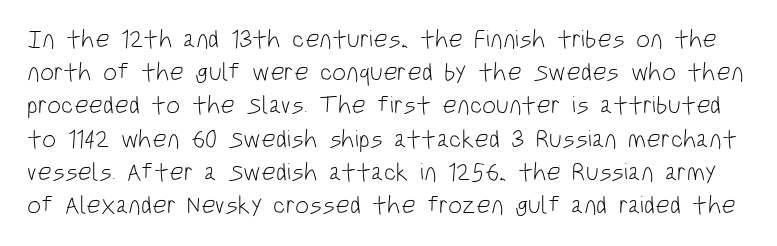
Q: Is the text bold? A: No.
Q: Is the text italic (slanted)? A: No, it is upright.
Q: Is the text underlined? A: No.
Q: Is the spacing between letters normal or unusually wide? A: Normal.
Q: Is the spacing between lines tight, normal or loose? A: Normal.
